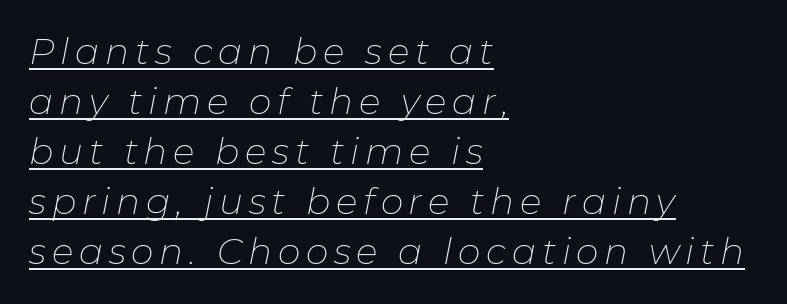
{"italic": "yes", "lean": "right", "slant_degrees": 11, "bold": "no", "weight": "thin", "width": "normal", "stroke_contrast": "low", "x_height": "medium", "monospaced": "no", "underline": "yes", "align": "left", "line_spacing": "normal", "line_spacing_ratio": 1.39, "glyph_px": 36}
